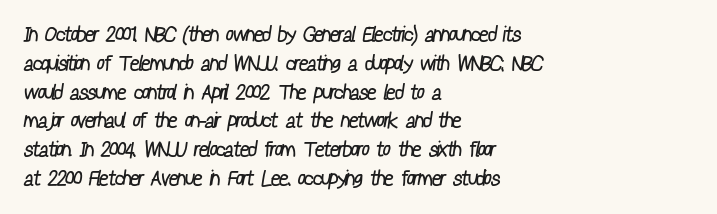
Q: Is the text bold? A: No.
Q: Is the text underlined? A: No.
Q: How is the paragraph aligned? A: Left-aligned.
Q: Is the spacing between letters normal or unusually wide? A: Normal.
Q: Is the spacing between lines tight, normal or loose? A: Normal.
